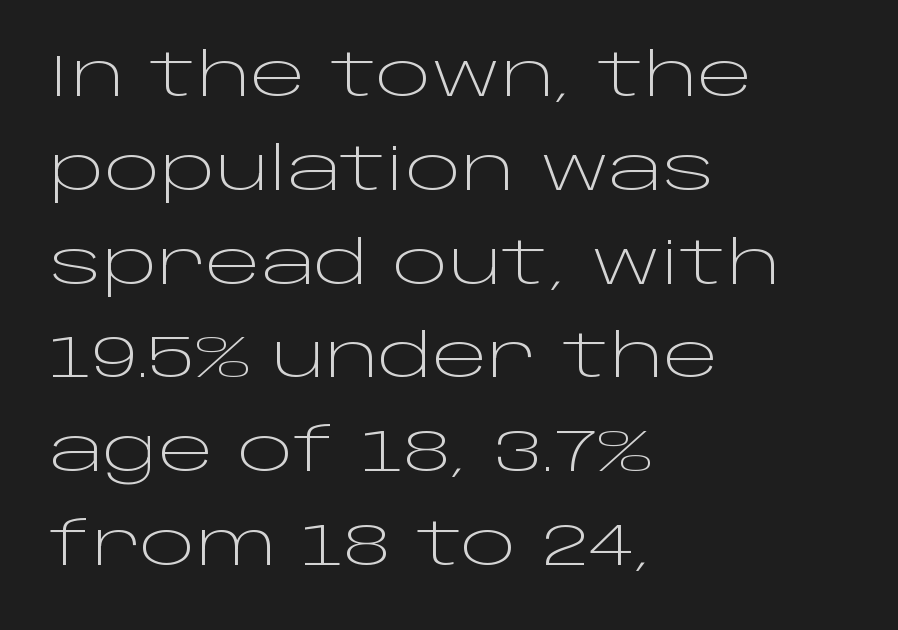
Q: Is the text bold? A: No.
Q: Is the text italic (slanted)? A: No, it is upright.
Q: Is the typeface a serif or a sans-serif typeface? A: Sans-serif.
Q: Is the text underlined? A: No.
Q: How is the paragraph aligned? A: Left-aligned.
Q: Is the spacing between letters normal or unusually wide? A: Normal.
Q: Is the spacing between lines tight, normal or loose? A: Normal.
Q: Width (condensed, normal, or wide)? A: Wide.
Q: Stroke contrast? A: Low.
Q: x-height? A: Large.
Q: Monospaced? A: No.
